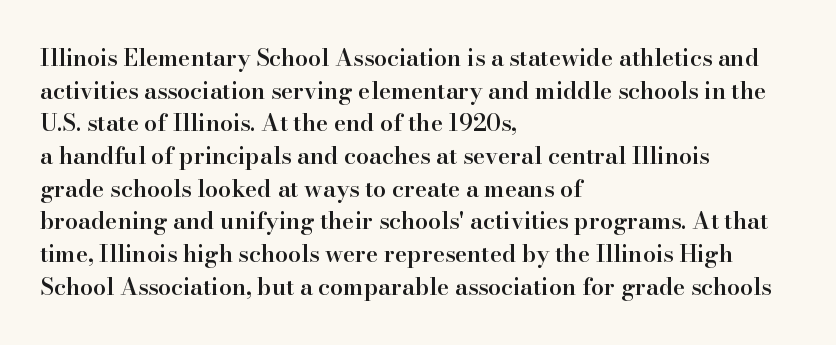
{"italic": "no", "bold": "semi", "underline": "no", "align": "left", "line_spacing": "normal", "line_spacing_ratio": 1.42, "letter_spacing": "normal", "letter_spacing_em": 0.0, "glyph_px": 23}
